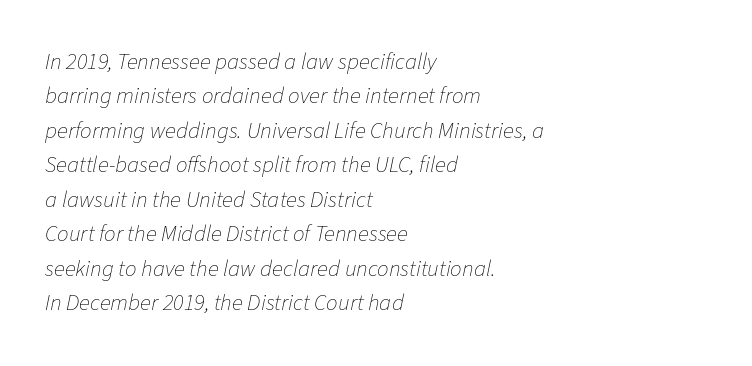
The image shows 23 px text type, italic (leaning right); set left-aligned, normal line spacing (1.5x), normal letter spacing, not underlined.
